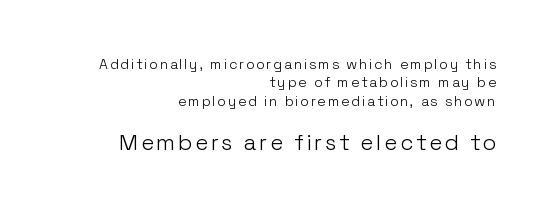
Q: Is the text bold? A: No.
Q: Is the text italic (slanted)? A: No, it is upright.
Q: Is the text underlined? A: No.
Q: How is the paragraph aligned? A: Right-aligned.
Q: Is the spacing between lines tight, normal or loose? A: Normal.
Q: Which block of text is set in a larger size, the first (top) or the second (bottom)? A: The second (bottom) one.
